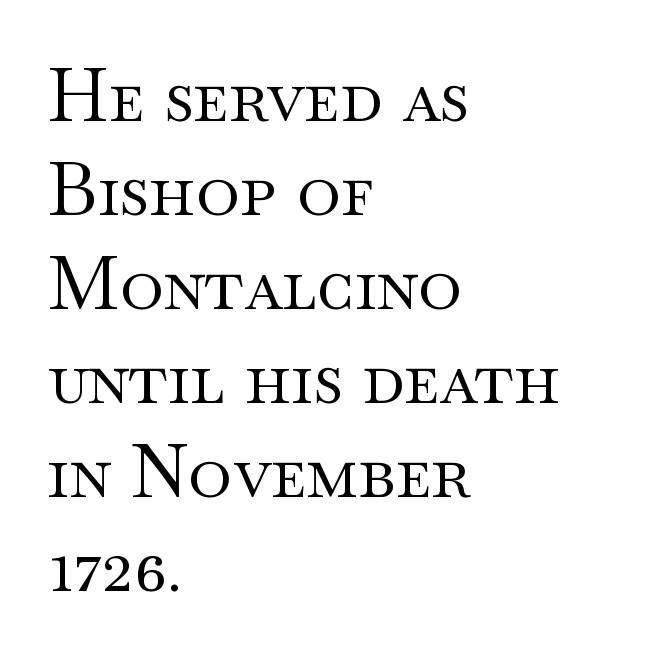
Short and long lines alike share a common starting point at left. No extra tracking has been applied to these lines. Is there much room between lines? A standard amount, neither cramped nor airy. A bare baseline throughout the passage. The letterforms sit at book weight or below.
